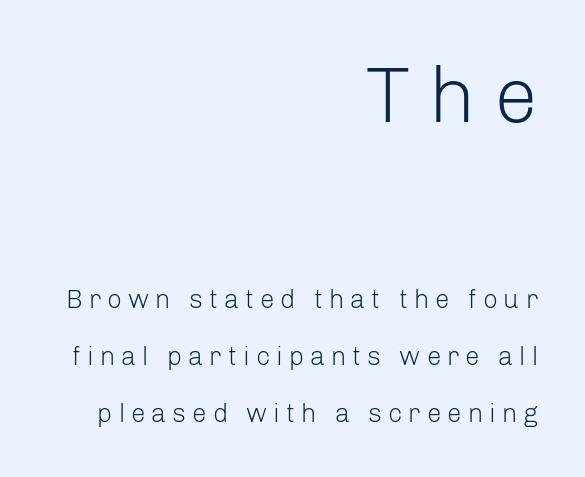
{"serif": "no", "italic": "no", "bold": "no", "weight": "light", "width": "normal", "stroke_contrast": "low", "x_height": "medium", "monospaced": "no", "underline": "no", "align": "right", "line_spacing": "loose", "line_spacing_ratio": 2.19, "letter_spacing": "wide", "letter_spacing_em": 0.23, "larger_block": "first", "size_ratio": 3.04, "glyph_px": 79}
